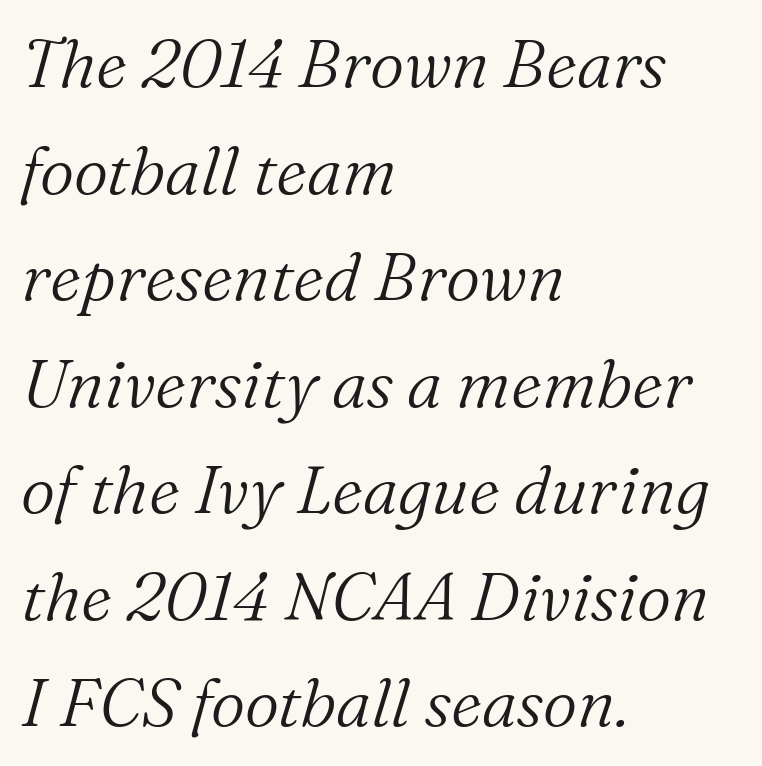
Q: Is the text bold? A: No.
Q: Is the text italic (slanted)? A: Yes, it leans right by about 16 degrees.
Q: Is the typeface a serif or a sans-serif typeface? A: Serif.
Q: Is the text underlined? A: No.
Q: How is the paragraph aligned? A: Left-aligned.
Q: Is the spacing between letters normal or unusually wide? A: Normal.
Q: Is the spacing between lines tight, normal or loose? A: Normal.
Q: Width (condensed, normal, or wide)? A: Normal.
Q: Stroke contrast? A: Medium.
Q: x-height? A: Medium.
Q: Monospaced? A: No.
